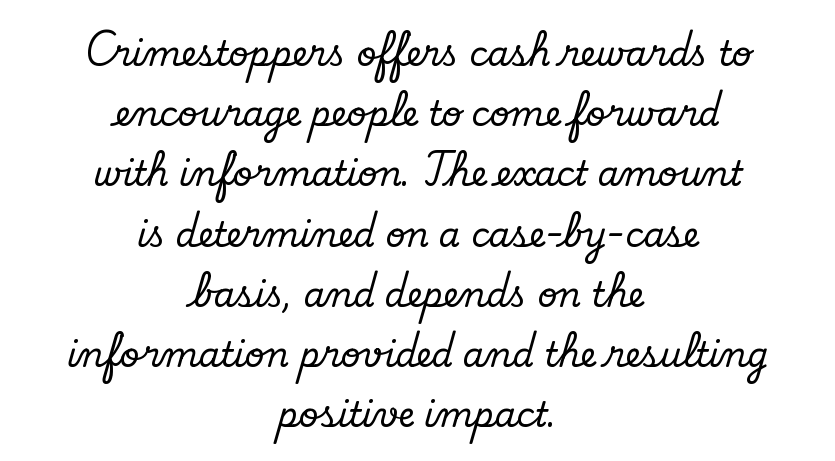
Q: Is the text italic (slanted)? A: Yes.
Q: Is the typeface a serif or a sans-serif typeface? A: Serif.
Q: Is the text underlined? A: No.
Q: How is the paragraph aligned? A: Centered.
Q: Is the spacing between letters normal or unusually wide? A: Normal.
Q: Width (condensed, normal, or wide)? A: Normal.
Q: Stroke contrast? A: Low.
Q: x-height? A: Small.
Q: Monospaced? A: No.
